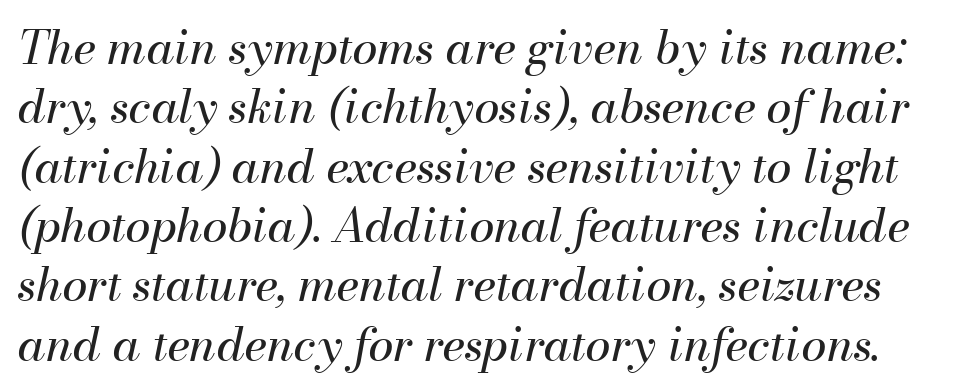
Q: Is the text bold? A: No.
Q: Is the text italic (slanted)? A: Yes, it leans right by about 13 degrees.
Q: Is the text underlined? A: No.
Q: Is the spacing between letters normal or unusually wide? A: Normal.
Q: Is the spacing between lines tight, normal or loose? A: Normal.
Q: Width (condensed, normal, or wide)? A: Normal.
Q: Stroke contrast? A: Medium.
Q: x-height? A: Small.
Q: Monospaced? A: No.
